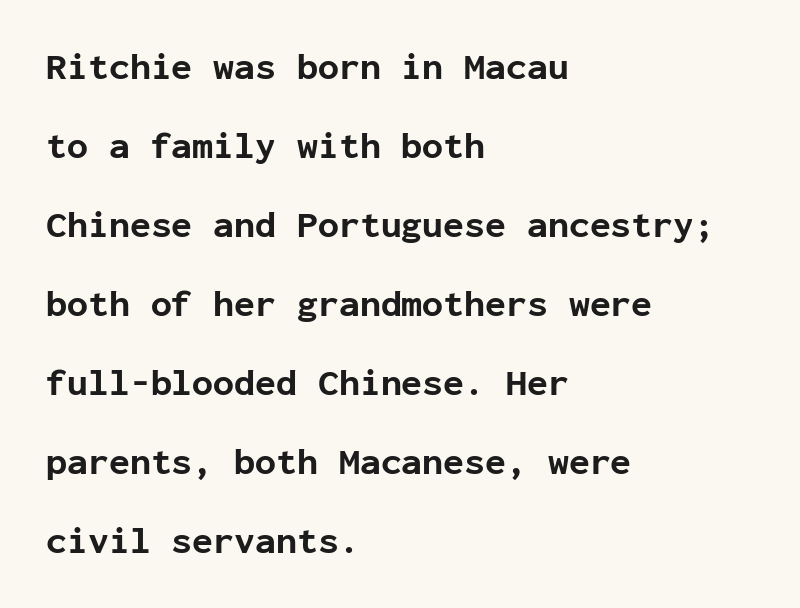
The image shows 38 px bold sans-serif type, upright, monospaced; set left-aligned, loose line spacing (2.08x), normal letter spacing, not underlined; low stroke contrast and a medium x-height.
